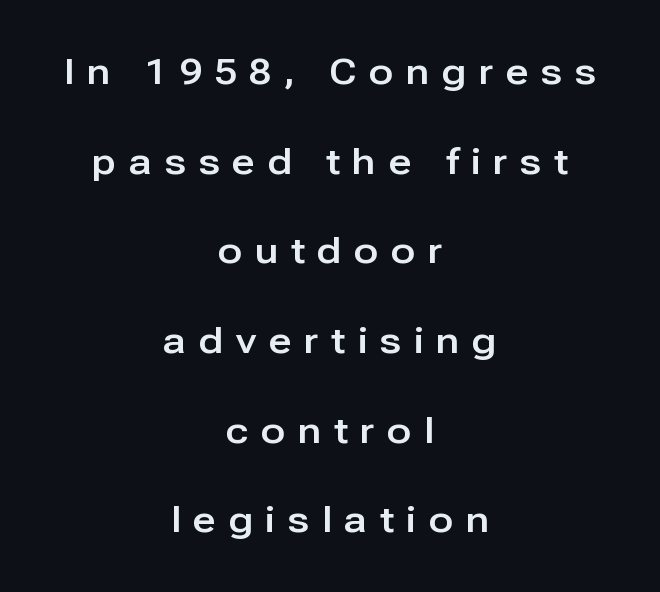
Q: Is the text italic (slanted)? A: No, it is upright.
Q: Is the typeface a serif or a sans-serif typeface? A: Sans-serif.
Q: Is the text underlined? A: No.
Q: How is the paragraph aligned? A: Centered.
Q: Is the spacing between letters normal or unusually wide? A: Unusually wide.
Q: Is the spacing between lines tight, normal or loose? A: Loose.
Q: Width (condensed, normal, or wide)? A: Normal.
Q: Stroke contrast? A: Low.
Q: x-height? A: Medium.
Q: Monospaced? A: No.
